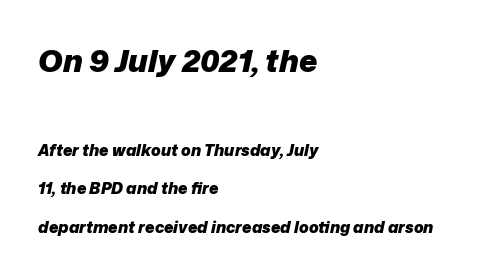
{"italic": "yes", "lean": "right", "slant_degrees": 12, "bold": "yes", "weight": "heavy", "width": "normal", "stroke_contrast": "low", "x_height": "medium", "monospaced": "no", "underline": "no", "align": "left", "line_spacing": "loose", "line_spacing_ratio": 2.41, "letter_spacing": "normal", "letter_spacing_em": 0.0, "larger_block": "first", "size_ratio": 1.94, "glyph_px": 31}
